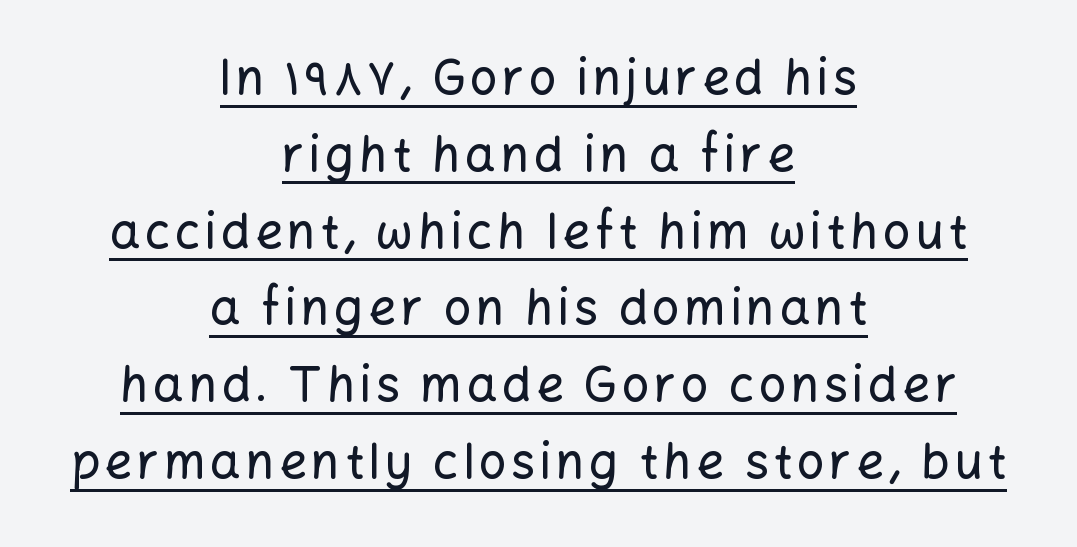
{"serif": "no", "italic": "no", "width": "normal", "stroke_contrast": "low", "x_height": "medium", "monospaced": "no", "underline": "yes", "align": "center", "line_spacing": "normal", "line_spacing_ratio": 1.6, "glyph_px": 48}
